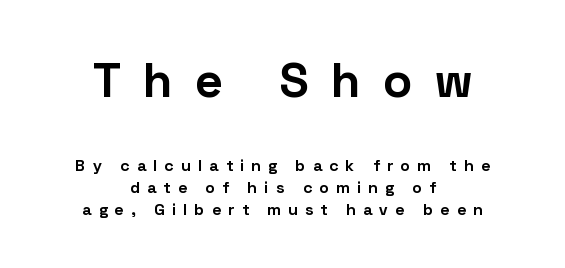
{"serif": "no", "italic": "no", "bold": "yes", "weight": "bold", "width": "normal", "stroke_contrast": "low", "x_height": "medium", "monospaced": "no", "underline": "no", "align": "center", "line_spacing": "normal", "line_spacing_ratio": 1.38, "letter_spacing": "wide", "letter_spacing_em": 0.47, "larger_block": "first", "size_ratio": 3.06, "glyph_px": 49}
